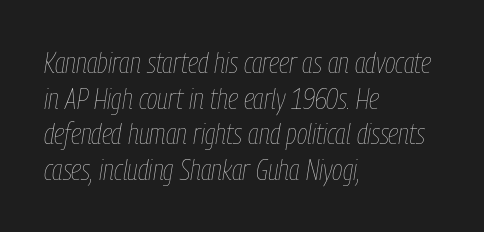
The space beneath each line is pristine and unruled. Caption: standard tracking, unaltered. Stroke thickness stays within the range of a standard reading face or lighter. Think of a printed novel: that variable character pitch is what you see here.
